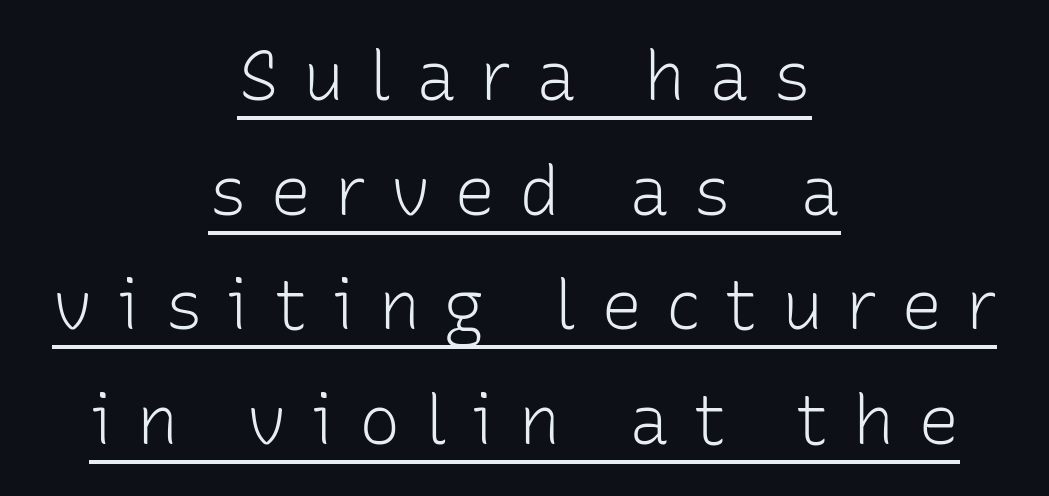
The image shows 69 px light sans-serif type, upright; set centered, normal line spacing (1.66x), unusually wide letter spacing (+0.34 em), underlined; low stroke contrast and a medium x-height.
